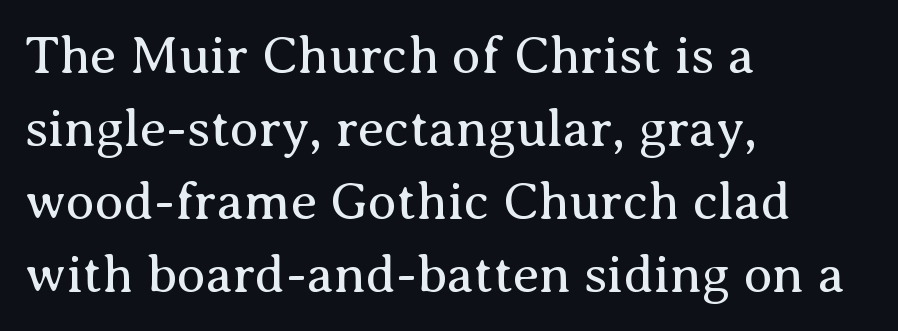
Q: Is the text bold? A: No.
Q: Is the text italic (slanted)? A: No, it is upright.
Q: Is the typeface a serif or a sans-serif typeface? A: Serif.
Q: Is the text underlined? A: No.
Q: How is the paragraph aligned? A: Left-aligned.
Q: Is the spacing between letters normal or unusually wide? A: Normal.
Q: Is the spacing between lines tight, normal or loose? A: Normal.
Q: Width (condensed, normal, or wide)? A: Normal.
Q: Stroke contrast? A: Medium.
Q: x-height? A: Medium.
Q: Monospaced? A: No.
